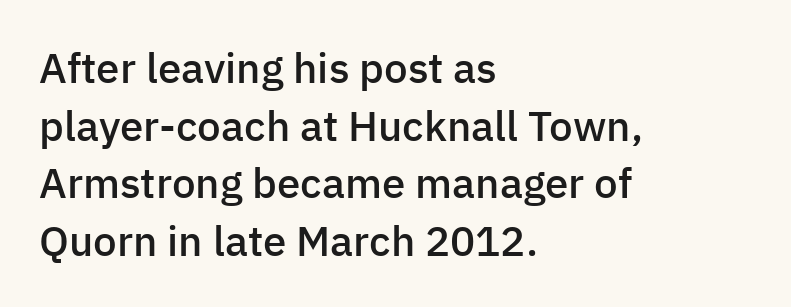
The image shows 42 px semibold sans-serif type, upright; set left-aligned, normal line spacing (1.37x), normal letter spacing, not underlined; low stroke contrast and a medium x-height.
